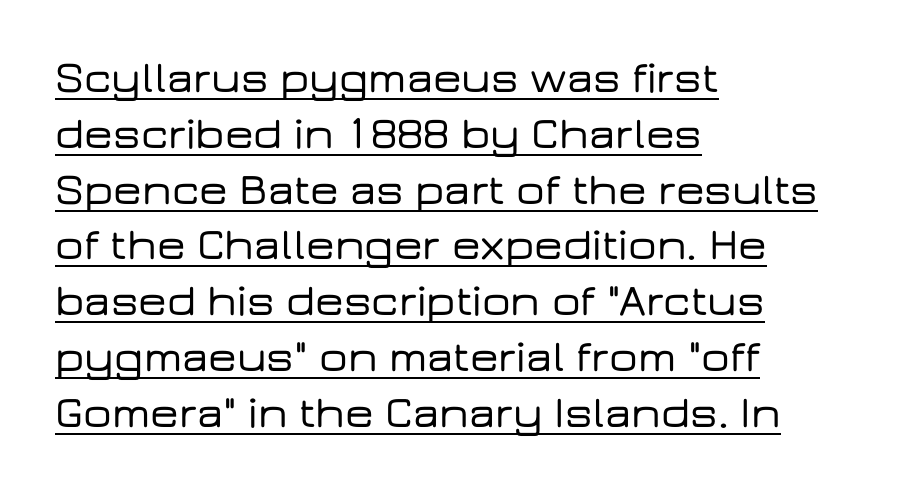
The letters stand straight up with perfectly vertical stems. You can tell from the bare stems that sans-serif type was used. The letters advance in unequal steps, a hallmark of proportional type. Compared with undecorated copy, this sample adds a rule below the words. The gaps between neighbouring characters are ordinary and unremarkable. Left-aligned paragraph, ragged on the right.
